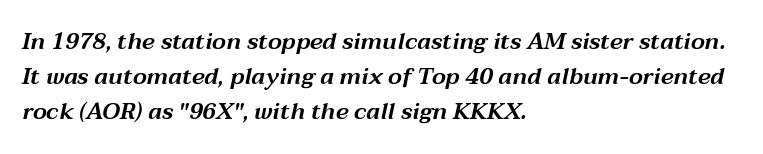
Q: Is the text italic (slanted)? A: Yes, it leans right by about 12 degrees.
Q: Is the text underlined? A: No.
Q: How is the paragraph aligned? A: Left-aligned.
Q: Is the spacing between letters normal or unusually wide? A: Normal.
Q: Is the spacing between lines tight, normal or loose? A: Normal.
